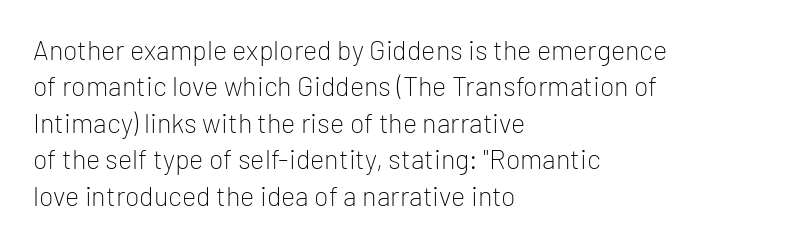
Upright lettering throughout. Reading down the column, the eye jumps a familiar distance to each next line. The typesetting does not lean heavy: it is not bold. Horizontal alignment here is leftward, the default for most running prose. The space directly below the letters is spotless. Glyph-to-glyph distance matches everyday printed text.
